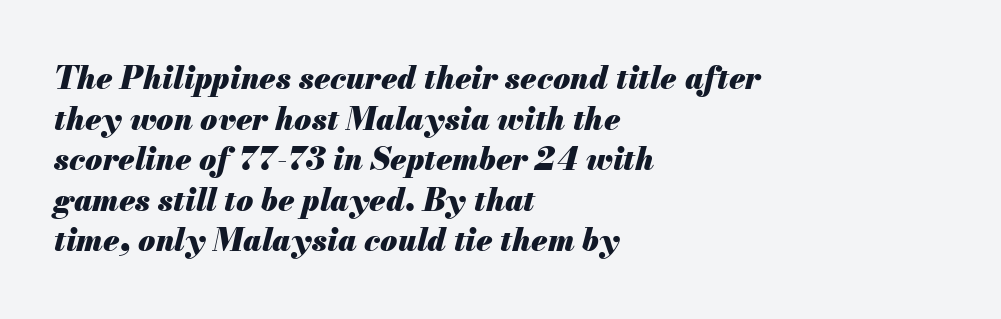
The image shows 31 px heavy type, italic (leaning right); set left-aligned, normal line spacing (1.31x), normal letter spacing, not underlined; medium stroke contrast and a small x-height.
